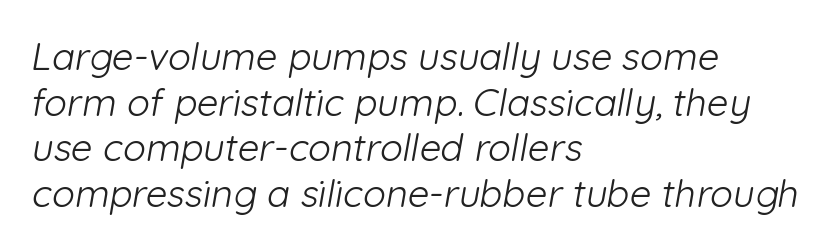
{"serif": "no", "bold": "no", "weight": "light", "width": "normal", "stroke_contrast": "low", "x_height": "medium", "monospaced": "no", "underline": "no", "align": "left", "line_spacing_ratio": 1.2, "letter_spacing": "normal", "letter_spacing_em": 0.0, "glyph_px": 38}
